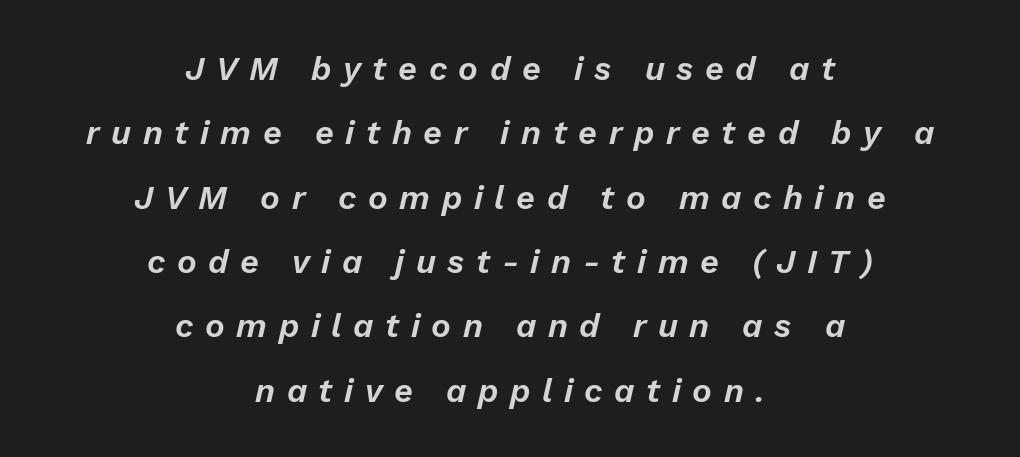
The image shows 33 px text type, italic (leaning right); set centered, loose line spacing (1.95x), unusually wide letter spacing (+0.35 em), not underlined; low stroke contrast and a medium x-height.
